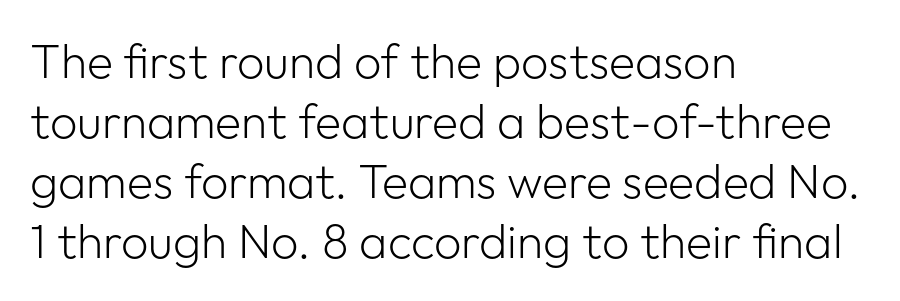
The image shows 48 px light sans-serif type, upright; set left-aligned, normal line spacing (1.25x), normal letter spacing, not underlined; low stroke contrast and a medium x-height.
